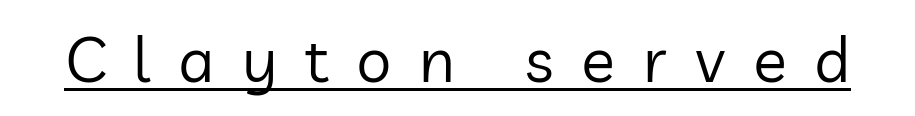
A typesetter would call this heavily tracked-out type. Do the letters lean? They stand straight. No chunkiness to these letters — they're not bold. Spacing verdict: proportional, widths tailored to each character. The rendered words wear a rule along their underside.
